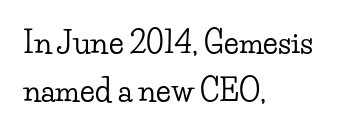
Q: Is the text italic (slanted)? A: No, it is upright.
Q: Is the typeface a serif or a sans-serif typeface? A: Serif.
Q: Is the text underlined? A: No.
Q: How is the paragraph aligned? A: Left-aligned.
Q: Is the spacing between letters normal or unusually wide? A: Normal.
Q: Is the spacing between lines tight, normal or loose? A: Normal.
Q: Width (condensed, normal, or wide)? A: Wide.
Q: Stroke contrast? A: Low.
Q: x-height? A: Small.
Q: Monospaced? A: No.
